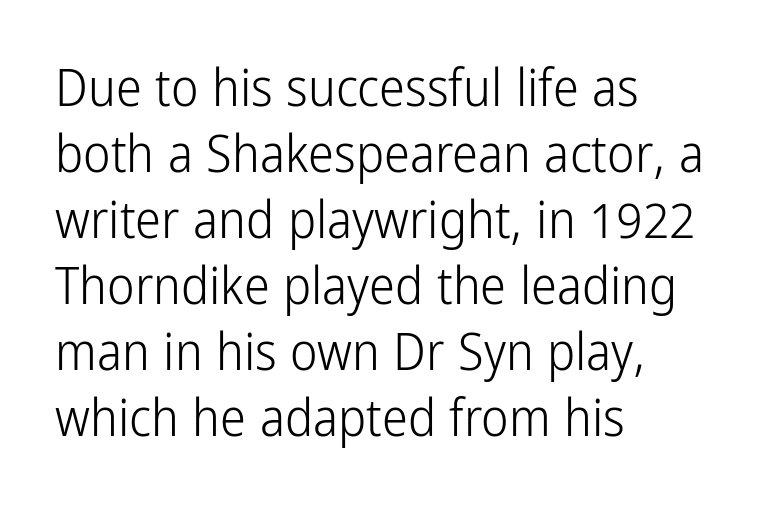
{"serif": "no", "italic": "no", "bold": "no", "weight": "light", "width": "condensed", "stroke_contrast": "low", "x_height": "medium", "monospaced": "no", "underline": "no", "align": "left", "line_spacing": "normal", "line_spacing_ratio": 1.27, "letter_spacing": "normal", "letter_spacing_em": 0.0, "glyph_px": 52}
